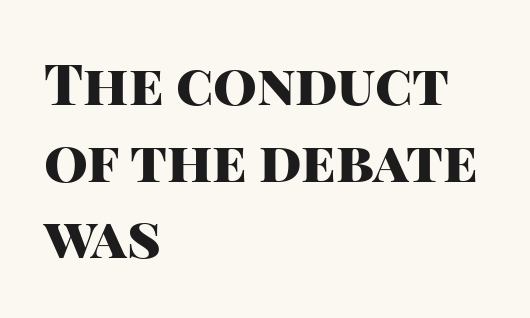
{"serif": "no", "italic": "no", "bold": "yes", "weight": "heavy", "width": "normal", "stroke_contrast": "high", "x_height": "large", "monospaced": "no", "underline": "no", "align": "left", "line_spacing": "normal", "line_spacing_ratio": 1.37, "letter_spacing": "normal", "letter_spacing_em": 0.0, "glyph_px": 56}
